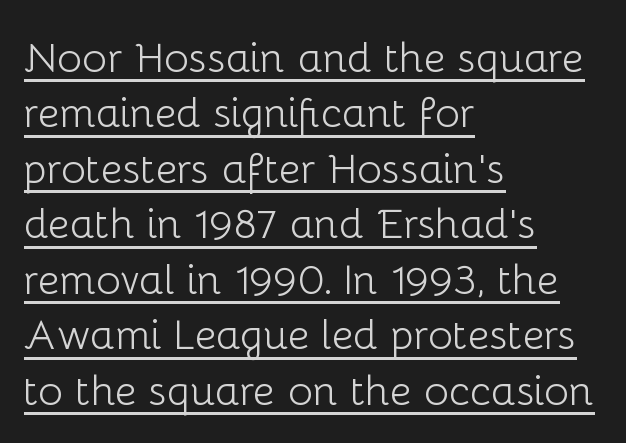
{"serif": "no", "italic": "no", "bold": "no", "weight": "light", "width": "normal", "stroke_contrast": "low", "x_height": "medium", "monospaced": "no", "underline": "yes", "align": "left", "line_spacing": "normal", "line_spacing_ratio": 1.32, "letter_spacing": "normal", "letter_spacing_em": 0.0, "glyph_px": 42}
